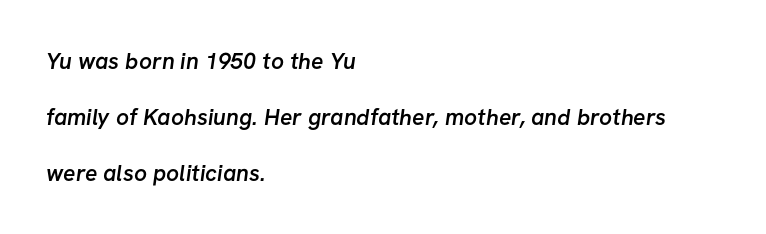
Q: Is the text bold? A: Semi-bold.
Q: Is the text underlined? A: No.
Q: How is the paragraph aligned? A: Left-aligned.
Q: Is the spacing between letters normal or unusually wide? A: Normal.
Q: Is the spacing between lines tight, normal or loose? A: Loose.
